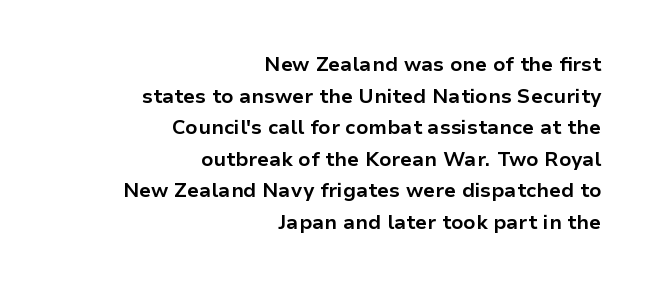
The image shows 20 px bold type, upright; set right-aligned, normal line spacing (1.58x), normal letter spacing, not underlined.
